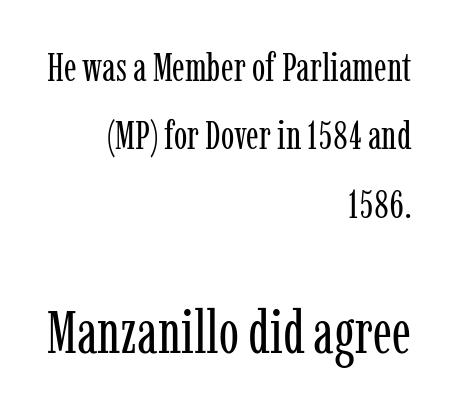
The image shows 60 px regular-weight, condensed serif type, upright; set right-aligned, line spacing 1.71x, normal letter spacing, not underlined; the second (bottom) block is 1.5x larger; low stroke contrast and a medium x-height.
